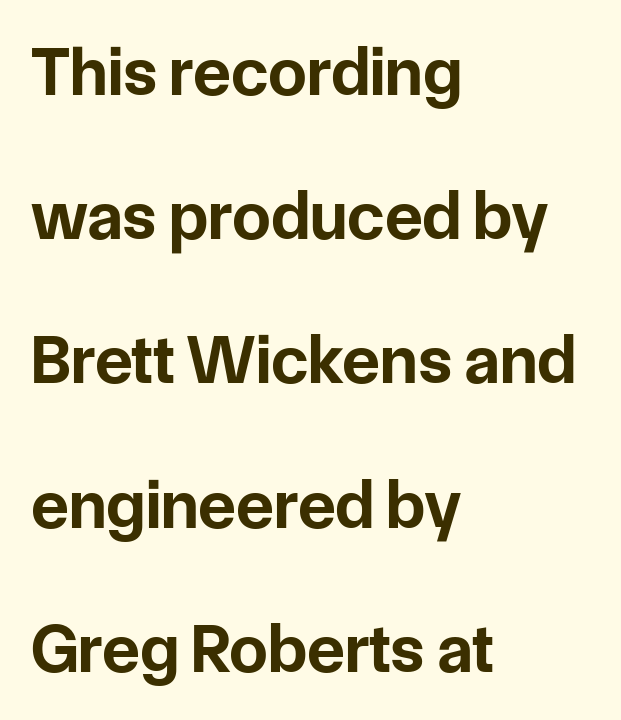
The image shows 69 px bold sans-serif type, upright; set left-aligned, loose line spacing (2.09x), normal letter spacing, not underlined; low stroke contrast and a medium x-height.
